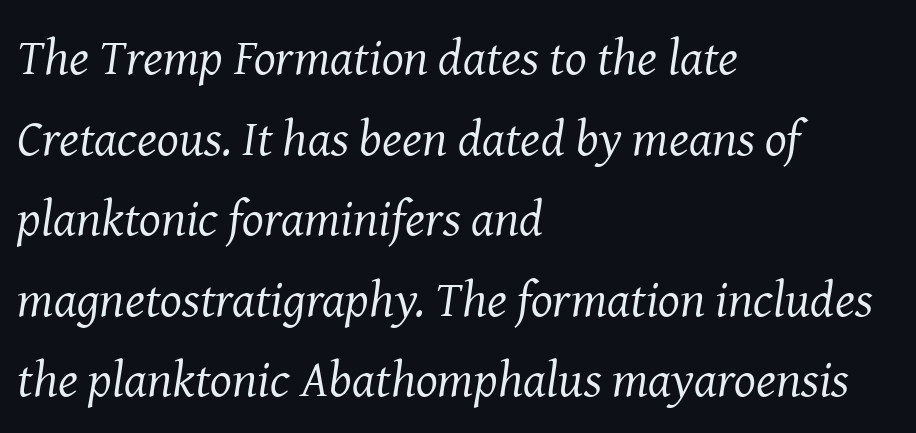
Q: Is the text bold? A: No.
Q: Is the text italic (slanted)? A: Yes, it leans right by about 8 degrees.
Q: Is the typeface a serif or a sans-serif typeface? A: Serif.
Q: Is the text underlined? A: No.
Q: How is the paragraph aligned? A: Left-aligned.
Q: Is the spacing between letters normal or unusually wide? A: Normal.
Q: Is the spacing between lines tight, normal or loose? A: Normal.
Q: Width (condensed, normal, or wide)? A: Normal.
Q: Stroke contrast? A: Medium.
Q: x-height? A: Medium.
Q: Monospaced? A: No.
